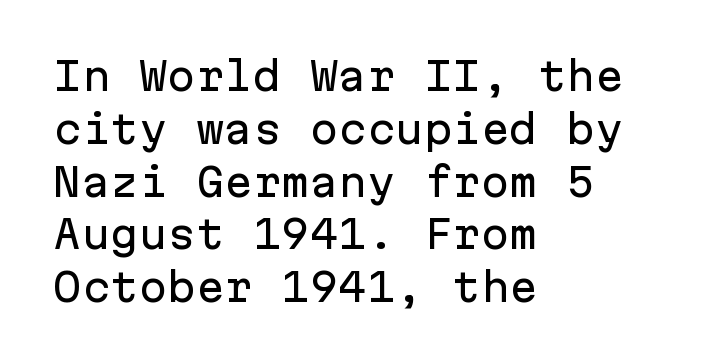
The image shows 38 px sans-serif type, upright, monospaced; set left-aligned, normal line spacing (1.39x), normal letter spacing, not underlined; low stroke contrast and a medium x-height.
